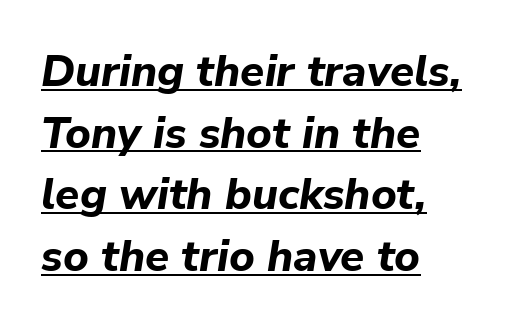
The image shows 44 px bold type, italic (leaning right); set left-aligned, normal line spacing (1.4x), normal letter spacing, underlined; low stroke contrast and a medium x-height.
